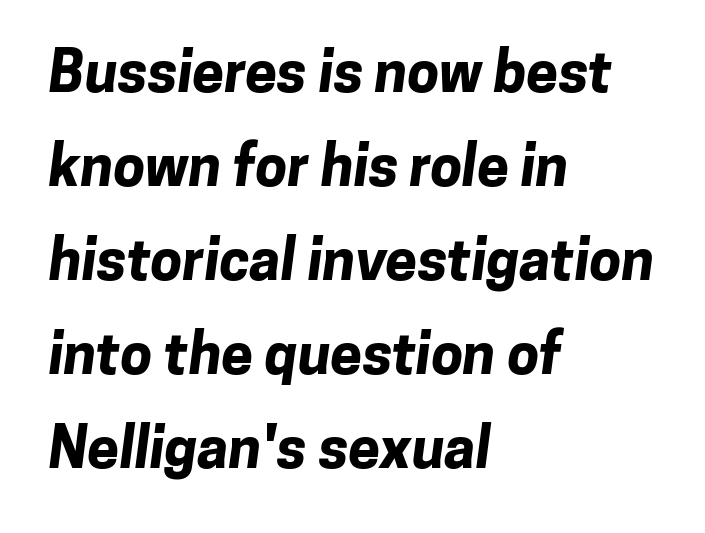
Q: Is the text bold? A: Yes.
Q: Is the typeface a serif or a sans-serif typeface? A: Sans-serif.
Q: Is the text underlined? A: No.
Q: How is the paragraph aligned? A: Left-aligned.
Q: Is the spacing between letters normal or unusually wide? A: Normal.
Q: Is the spacing between lines tight, normal or loose? A: Normal.
Q: Width (condensed, normal, or wide)? A: Normal.
Q: Stroke contrast? A: Low.
Q: x-height? A: Medium.
Q: Monospaced? A: No.
